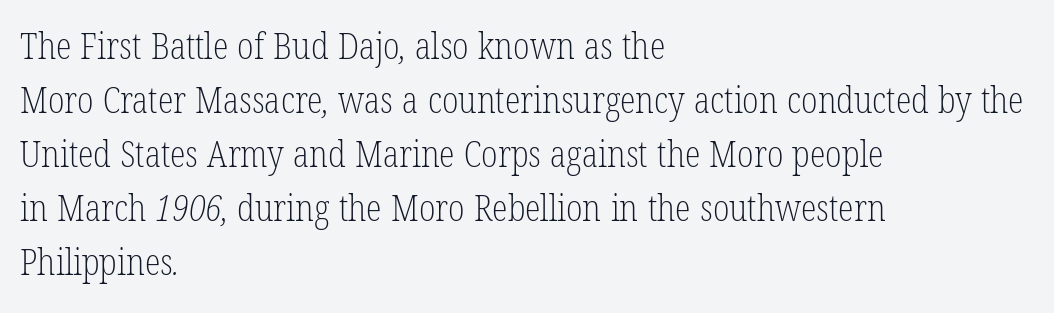
{"serif": "yes", "bold": "no", "weight": "light", "width": "condensed", "stroke_contrast": "low", "x_height": "medium", "monospaced": "no", "underline": "no", "align": "left", "line_spacing": "normal", "line_spacing_ratio": 1.5, "letter_spacing": "normal", "letter_spacing_em": 0.0, "glyph_px": 36}
